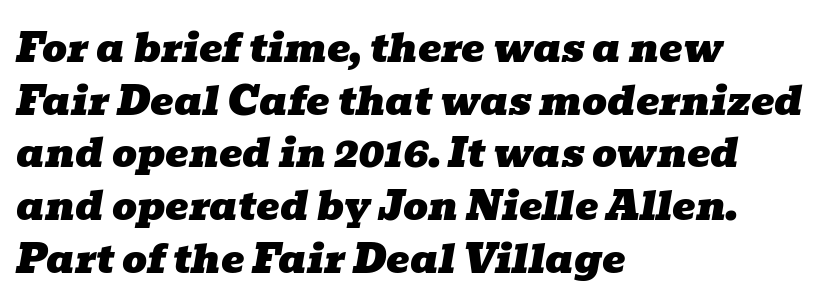
{"serif": "yes", "italic": "yes", "lean": "right", "slant_degrees": 10, "width": "wide", "stroke_contrast": "low", "x_height": "medium", "monospaced": "no", "underline": "no", "align": "left", "line_spacing": "normal", "line_spacing_ratio": 1.35, "letter_spacing": "normal", "letter_spacing_em": 0.0, "glyph_px": 39}
